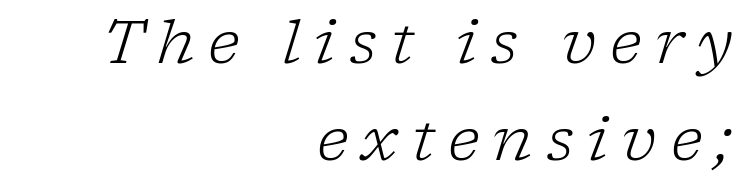
Q: Is the text bold? A: No.
Q: Is the text italic (slanted)? A: Yes, it leans right by about 17 degrees.
Q: Is the typeface a serif or a sans-serif typeface? A: Serif.
Q: Is the text underlined? A: No.
Q: How is the paragraph aligned? A: Right-aligned.
Q: Is the spacing between letters normal or unusually wide? A: Unusually wide.
Q: Is the spacing between lines tight, normal or loose? A: Normal.
Q: Width (condensed, normal, or wide)? A: Normal.
Q: Stroke contrast? A: Low.
Q: x-height? A: Medium.
Q: Monospaced? A: No.
